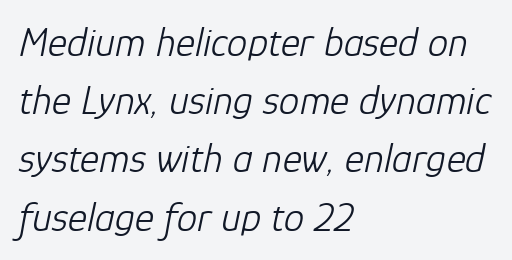
The image shows 41 px light type, italic (leaning right); set left-aligned, normal line spacing (1.42x), normal letter spacing, not underlined; low stroke contrast and a medium x-height.
